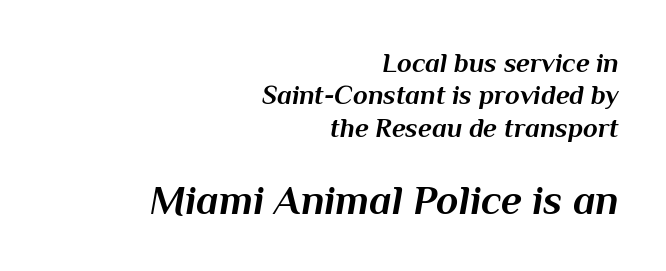
{"italic": "yes", "lean": "right", "slant_degrees": 10, "bold": "yes", "weight": "bold", "width": "normal", "stroke_contrast": "medium", "x_height": "medium", "monospaced": "no", "underline": "no", "align": "right", "line_spacing_ratio": 1.2, "letter_spacing": "normal", "letter_spacing_em": 0.0, "larger_block": "second", "size_ratio": 1.52, "glyph_px": 41}
